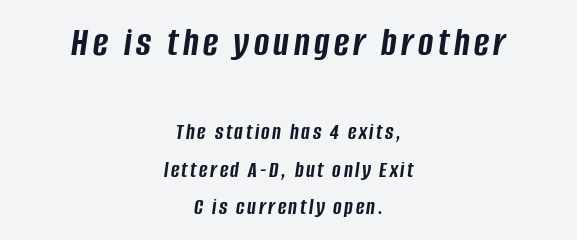
The image shows 41 px semibold, condensed type, italic (leaning right); set centered, normal line spacing (1.64x), not underlined; the first (top) block is 1.78x larger; low stroke contrast and a large x-height.
